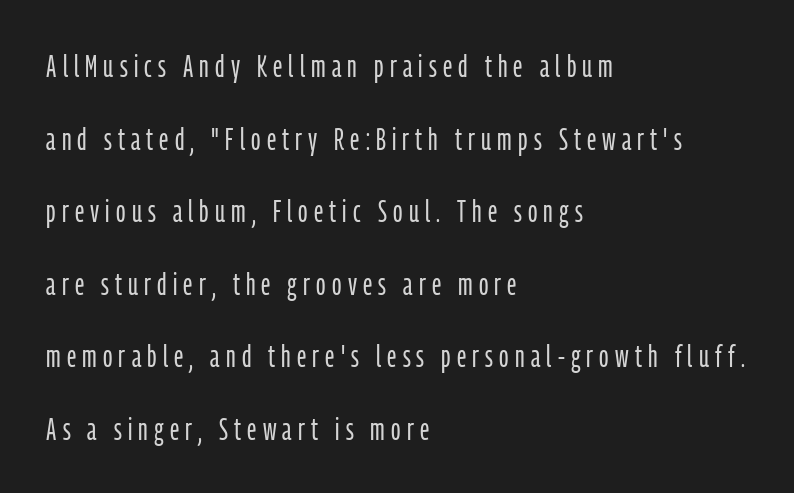
Q: Is the text bold? A: No.
Q: Is the text italic (slanted)? A: No, it is upright.
Q: Is the typeface a serif or a sans-serif typeface? A: Sans-serif.
Q: Is the text underlined? A: No.
Q: How is the paragraph aligned? A: Left-aligned.
Q: Is the spacing between letters normal or unusually wide? A: Unusually wide.
Q: Is the spacing between lines tight, normal or loose? A: Loose.
Q: Width (condensed, normal, or wide)? A: Condensed.
Q: Stroke contrast? A: Low.
Q: x-height? A: Medium.
Q: Monospaced? A: No.
